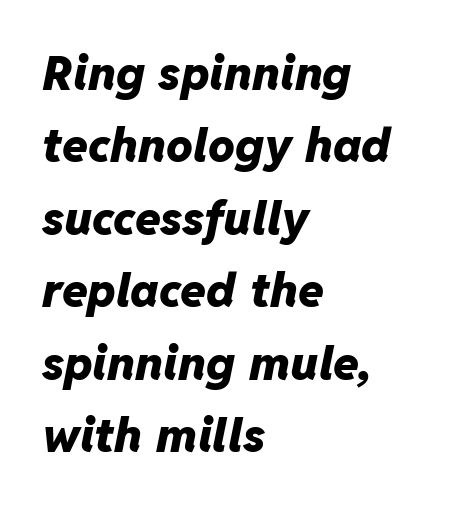
{"italic": "yes", "lean": "right", "slant_degrees": 11, "bold": "yes", "weight": "heavy", "width": "normal", "stroke_contrast": "low", "x_height": "medium", "monospaced": "no", "underline": "no", "align": "left", "line_spacing": "normal", "line_spacing_ratio": 1.54, "letter_spacing": "normal", "letter_spacing_em": 0.0, "glyph_px": 47}
